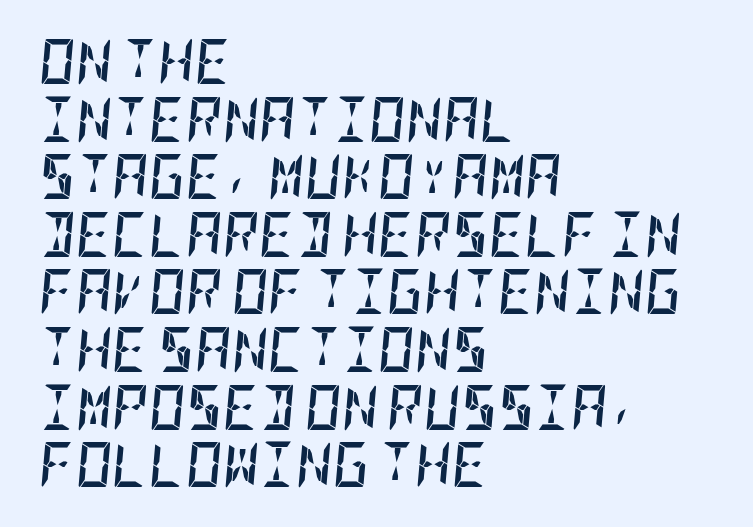
{"italic": "yes", "lean": "right", "slant_degrees": 5, "bold": "yes", "weight": "semibold", "width": "condensed", "stroke_contrast": "low", "x_height": "large", "underline": "no", "align": "left", "line_spacing": "normal", "line_spacing_ratio": 1.28, "letter_spacing": "normal", "letter_spacing_em": 0.0, "glyph_px": 45}
